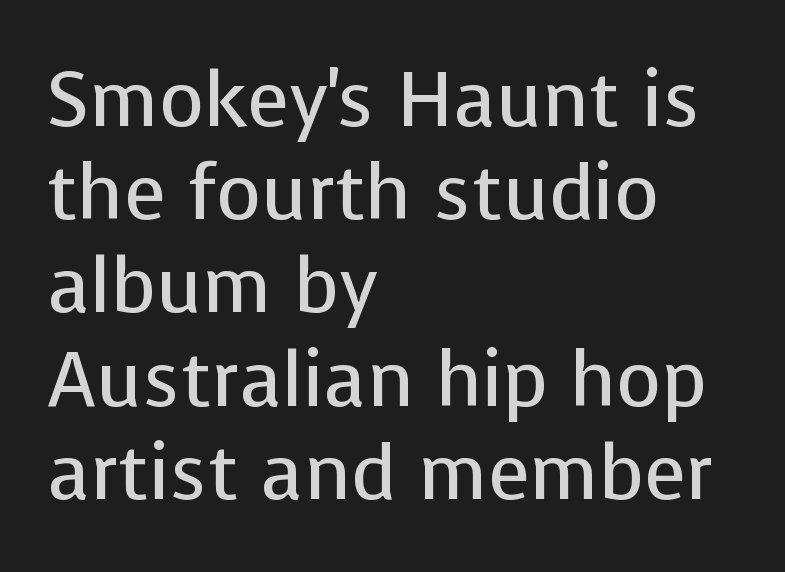
{"serif": "no", "italic": "no", "bold": "no", "weight": "regular", "width": "normal", "stroke_contrast": "low", "x_height": "medium", "monospaced": "no", "underline": "no", "align": "left", "line_spacing_ratio": 1.21, "letter_spacing": "normal", "letter_spacing_em": 0.0, "glyph_px": 77}
